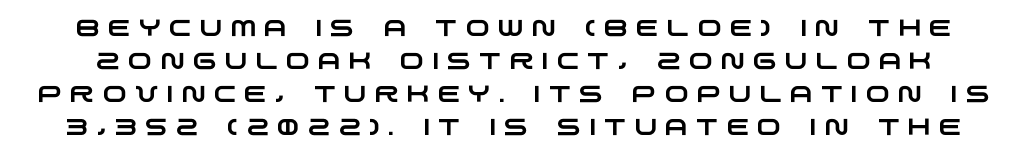
The face used here is rendered with a markedly widened letterfit. Students, observe: this is what conventionally led text looks like. This rendering features lettering with no underline.
